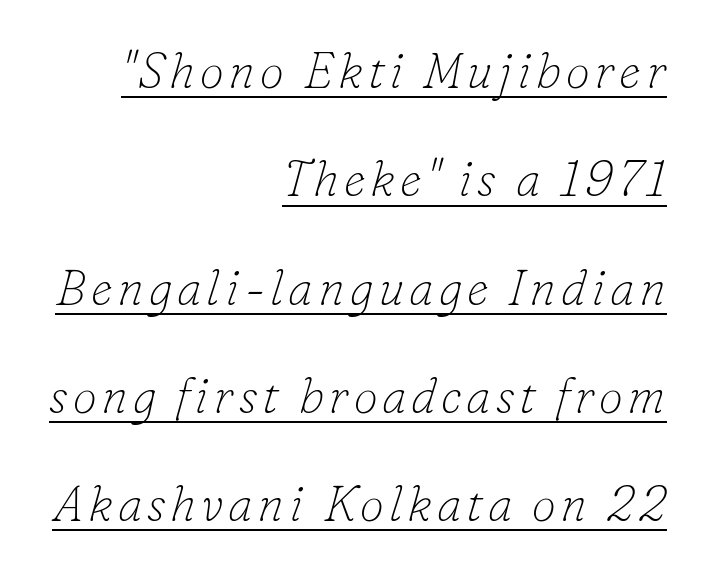
The image shows 49 px thin serif type, italic (leaning right); set right-aligned, loose line spacing (2.21x), underlined; low stroke contrast and a small x-height.
